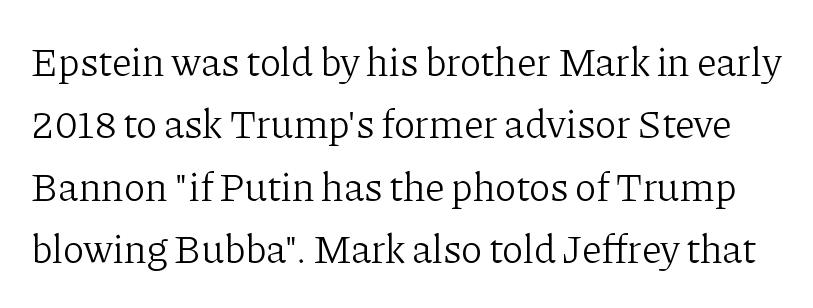
The image shows 40 px light serif type, upright; set normal line spacing (1.56x), normal letter spacing, not underlined; low stroke contrast and a medium x-height.
